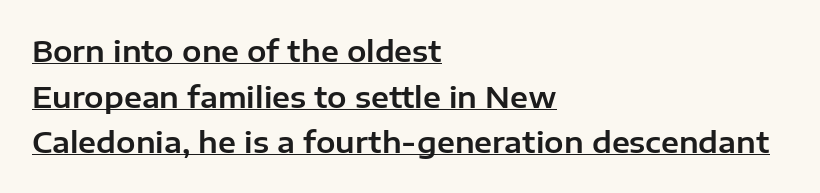
The image shows 29 px sans-serif type, upright; set left-aligned, normal line spacing (1.57x), normal letter spacing, underlined; low stroke contrast and a medium x-height.
